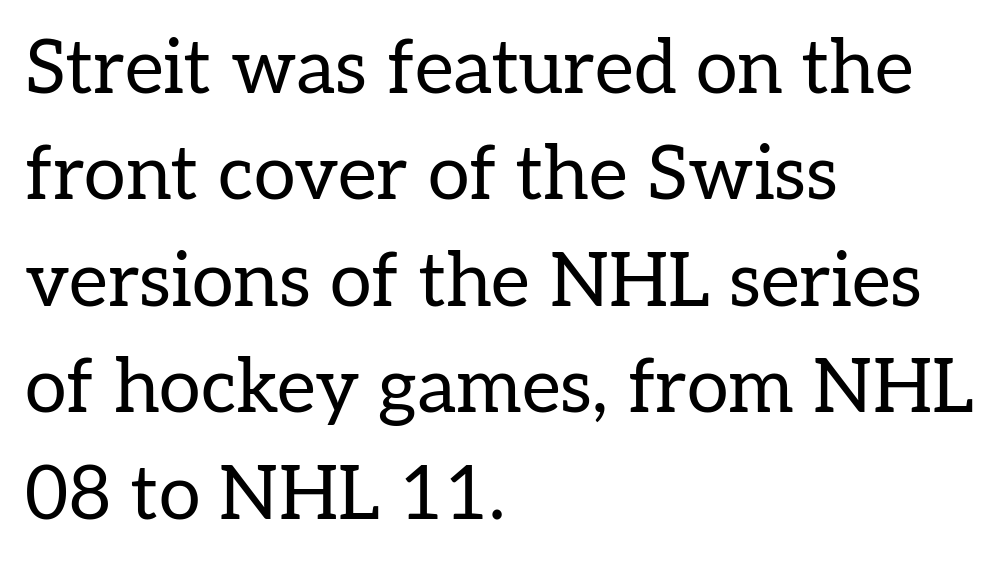
Quick note: underline off. The gaps between neighbouring characters are ordinary and unremarkable. No chunkiness to these letters — they're not bold. The font family rendered here belongs to the serif group.
